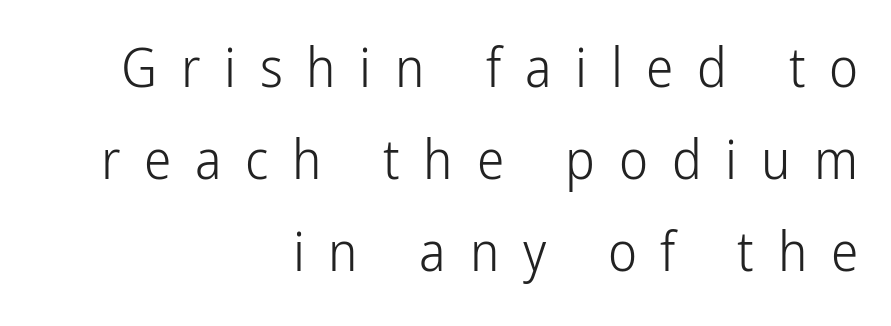
{"serif": "no", "italic": "no", "bold": "no", "weight": "light", "width": "condensed", "stroke_contrast": "low", "x_height": "medium", "monospaced": "no", "underline": "no", "align": "right", "line_spacing": "normal", "line_spacing_ratio": 1.67, "letter_spacing": "wide", "letter_spacing_em": 0.43, "glyph_px": 55}
